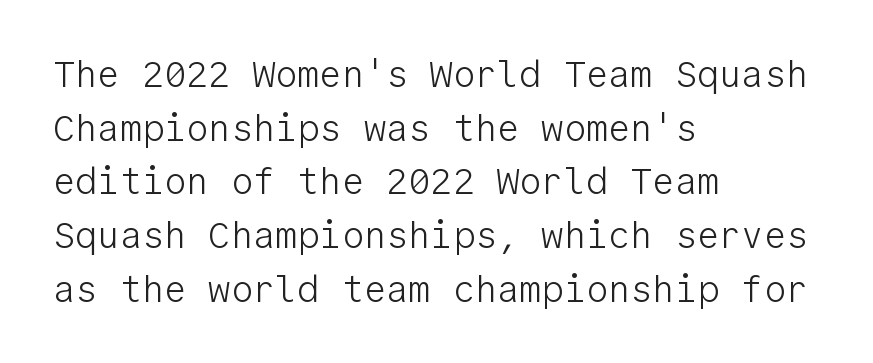
{"serif": "no", "italic": "no", "bold": "no", "weight": "light", "width": "normal", "stroke_contrast": "low", "x_height": "medium", "monospaced": "yes", "underline": "no", "align": "left", "line_spacing": "normal", "line_spacing_ratio": 1.45, "letter_spacing": "normal", "letter_spacing_em": 0.0, "glyph_px": 37}
